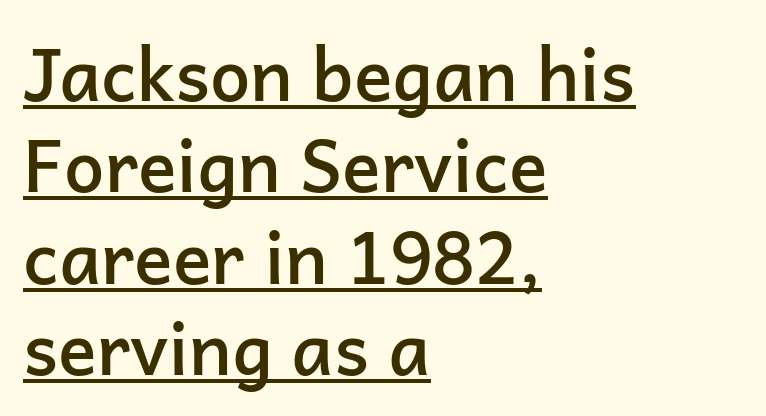
The image shows 72 px semibold sans-serif type, upright; set left-aligned, normal line spacing (1.27x), normal letter spacing, underlined; low stroke contrast and a medium x-height.
